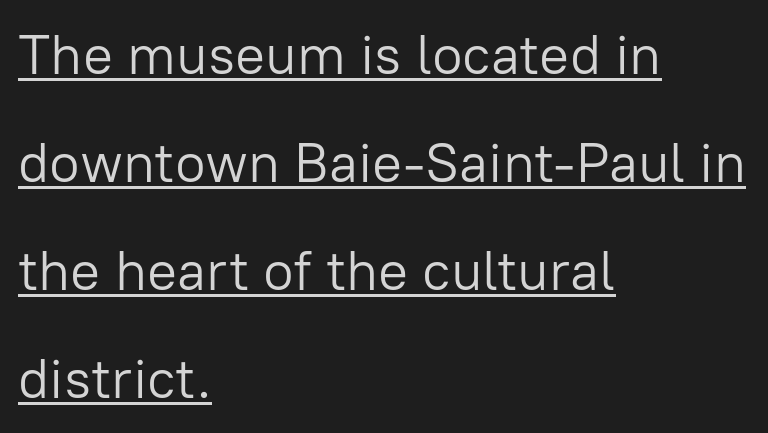
{"serif": "no", "italic": "no", "bold": "no", "weight": "light", "width": "normal", "stroke_contrast": "low", "x_height": "medium", "monospaced": "no", "underline": "yes", "align": "left", "line_spacing": "loose", "line_spacing_ratio": 1.93, "letter_spacing": "normal", "letter_spacing_em": 0.0, "glyph_px": 56}
